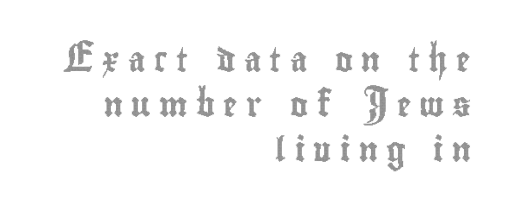
You can tell it's not italic because the verticals are truly vertical. A flush-right, rag-left setting is used for this passage. Rule under the text: the space is simply empty. The horizontal fit of the characters is loose and conspicuously gappy.
